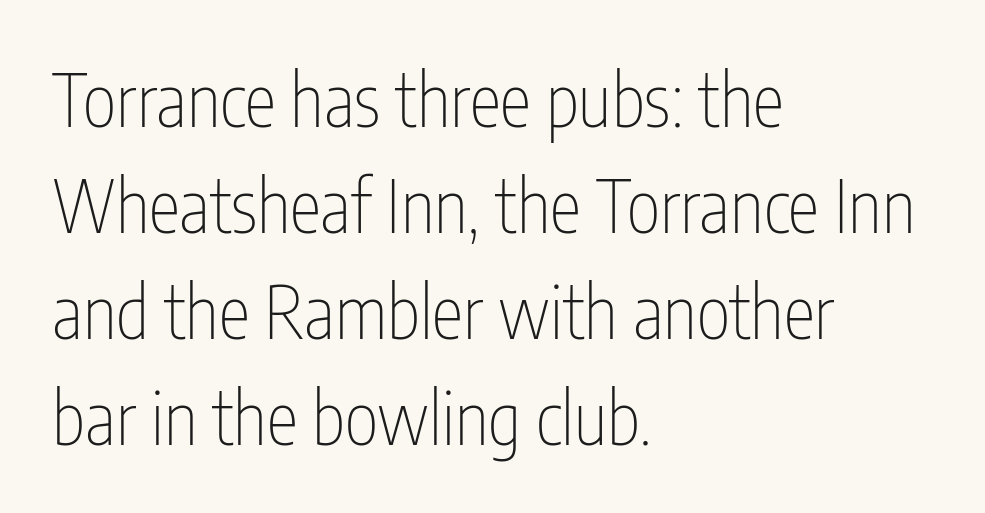
{"serif": "no", "italic": "no", "bold": "no", "weight": "thin", "width": "condensed", "stroke_contrast": "low", "x_height": "medium", "monospaced": "no", "underline": "no", "align": "left", "line_spacing": "normal", "line_spacing_ratio": 1.47, "letter_spacing": "normal", "letter_spacing_em": 0.0, "glyph_px": 72}
